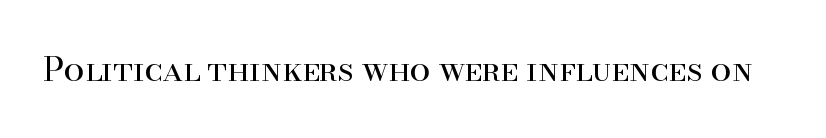
Do the characters align in a grid? No, the font is proportional. There is no visible air inserted between adjacent glyphs. The typeface has the unassuming heft of standard copy or less. The baseline area is clear.
